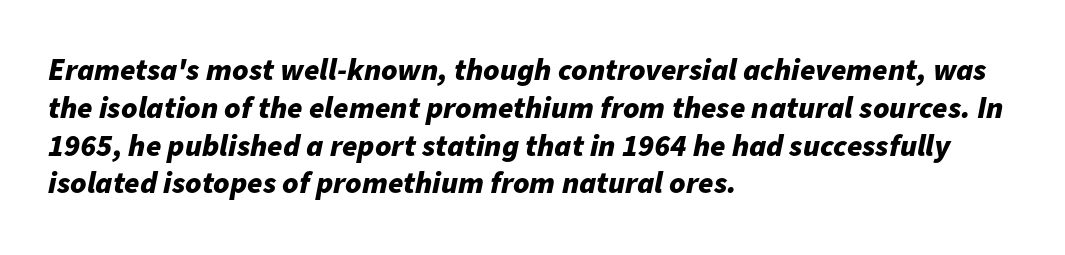
Q: Is the text bold? A: Yes.
Q: Is the text italic (slanted)? A: Yes, it leans right by about 11 degrees.
Q: Is the text underlined? A: No.
Q: How is the paragraph aligned? A: Left-aligned.
Q: Is the spacing between letters normal or unusually wide? A: Normal.
Q: Width (condensed, normal, or wide)? A: Normal.
Q: Stroke contrast? A: Low.
Q: x-height? A: Medium.
Q: Monospaced? A: No.
